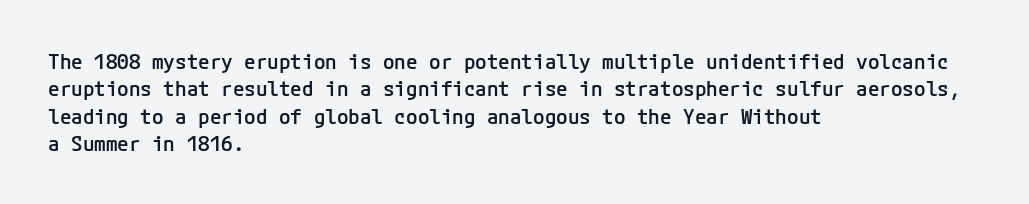
Line beginnings align vertically; line endings do not. Weight: semibold (demi). Tracking here is standard; glyphs follow each other at the usual distance. If you drew a line through each stem, it would be perfectly vertical. Has an underline been added? It has not.
